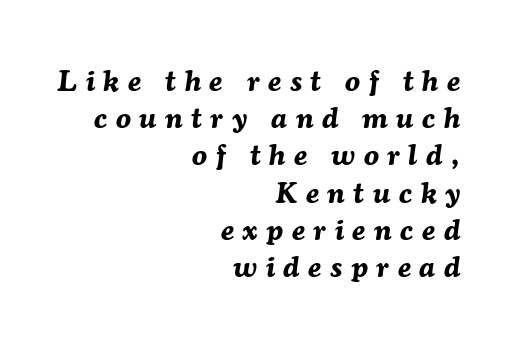
Students, this is bold: see how much ink each stroke carries. The passage shown is typed in a proportional face where columns would drift. The lines are quadded right. Tracking value appears strongly positive — letters spread wide. The axis of the letterforms is tilted away from vertical. Anything drawn beneath the words? Only blank space.
